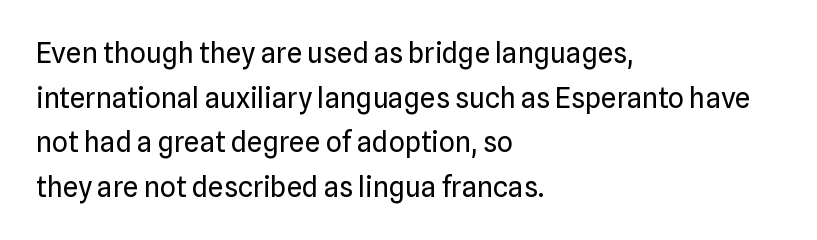
The image shows 28 px regular-weight sans-serif type, upright; set left-aligned, normal line spacing (1.59x), normal letter spacing, not underlined; low stroke contrast and a medium x-height.
